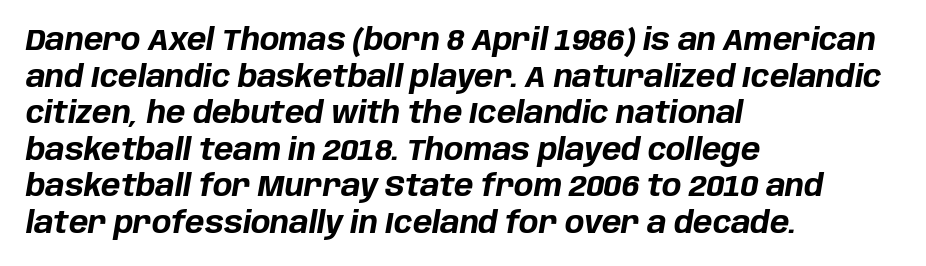
These lines were composed using italics. Summary of vertical rhythm: regular, with standard interline spacing. A clean baseline with only descenders dipping below it. Do the characters align in a grid? No, the font is proportional. The gaps between neighbouring characters are ordinary and unremarkable.
